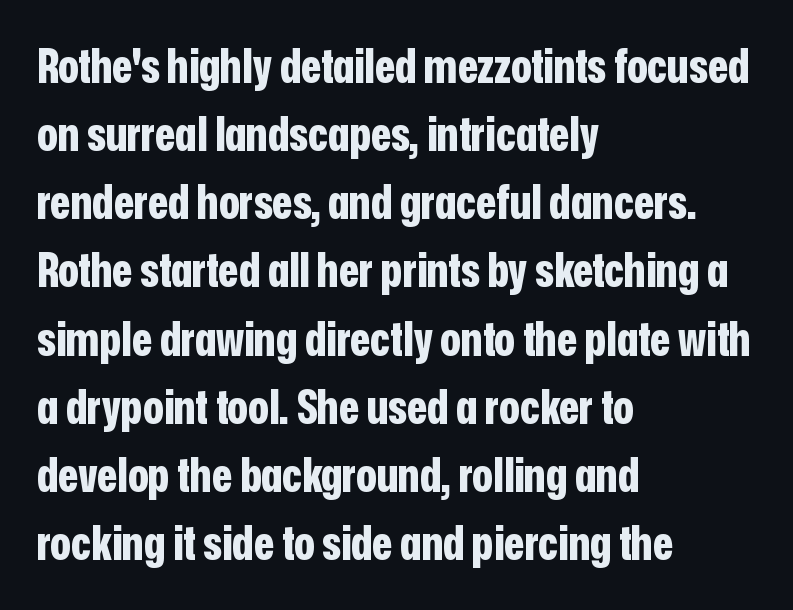
The zone under the glyphs is completely vacant. Quick note: interline space is typical. No italicization has been applied; the sample stays upright. Glyph-to-glyph distance matches everyday printed text. The passage is arranged the way most books set body copy — flush left.
